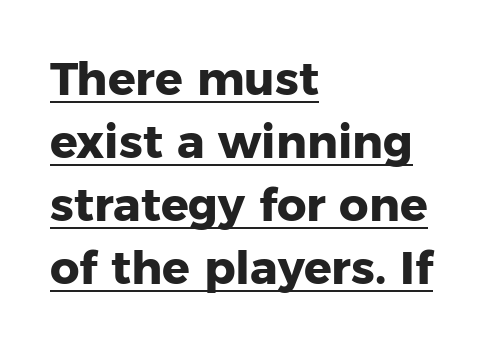
The image shows 46 px heavy sans-serif type, upright; set left-aligned, normal line spacing (1.37x), normal letter spacing, underlined; low stroke contrast and a medium x-height.
